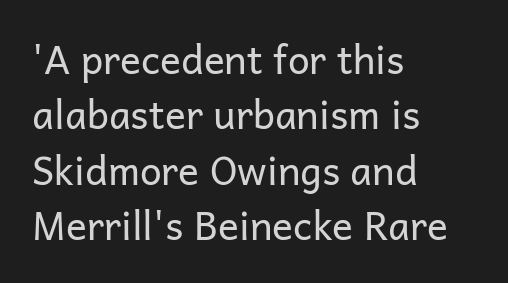
Whoever set this chose a conventional vertical rhythm. Note the varied advance widths — an 'i' is clearly narrower than an 'm'. Does the lettering tilt? It doesn't — this is upright. The face looks like a standard text weight, possibly lighter. The space beneath each line is pristine and unruled. The text was rendered using a sans face with plain stroke endings.
